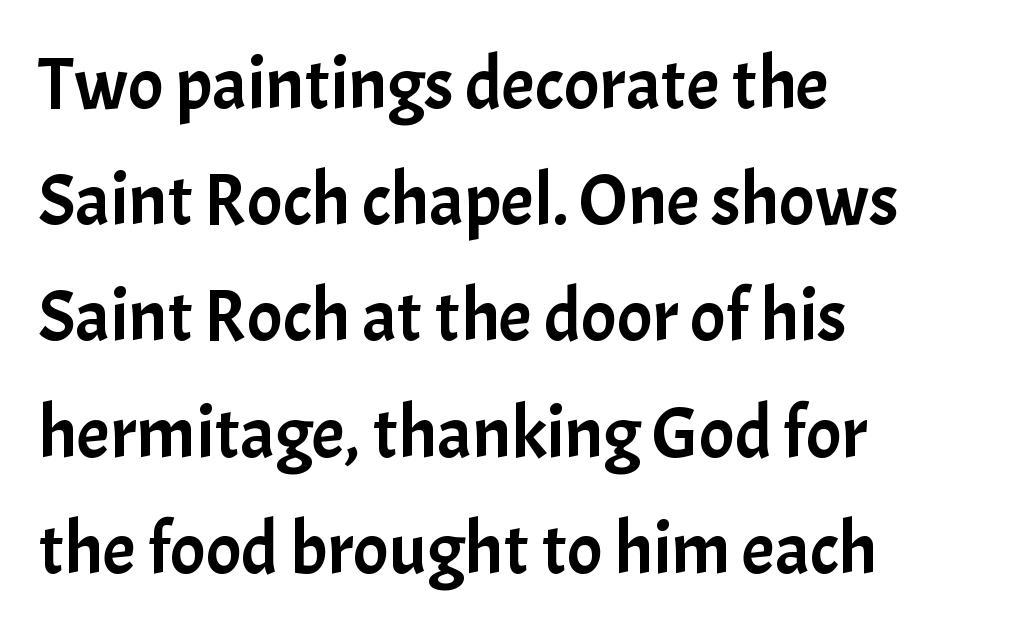
{"serif": "no", "italic": "no", "width": "normal", "stroke_contrast": "low", "x_height": "medium", "monospaced": "no", "underline": "no", "align": "left", "line_spacing": "normal", "line_spacing_ratio": 1.57, "letter_spacing": "normal", "letter_spacing_em": 0.0, "glyph_px": 74}
